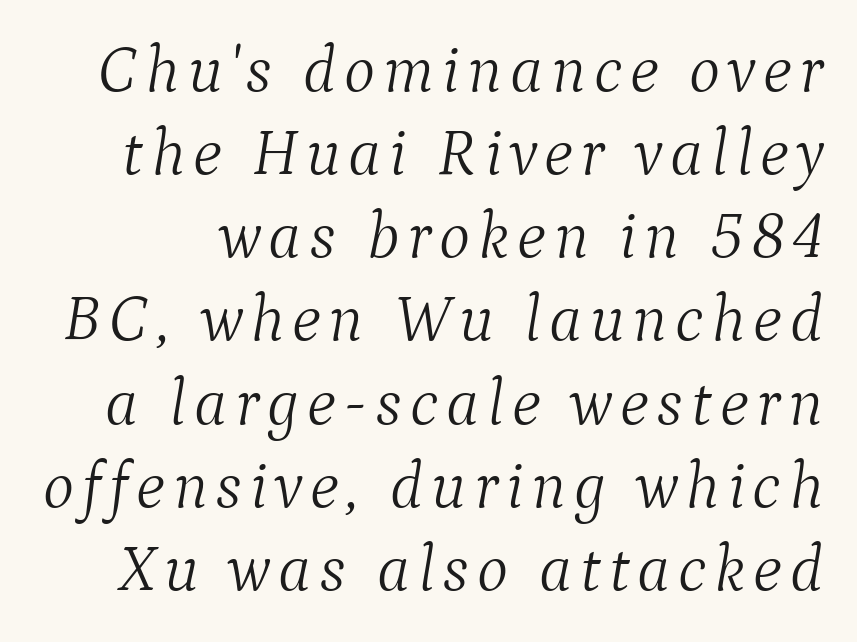
The image shows 66 px light serif type, italic (leaning right); set normal line spacing (1.26x), not underlined; medium stroke contrast and a medium x-height.
